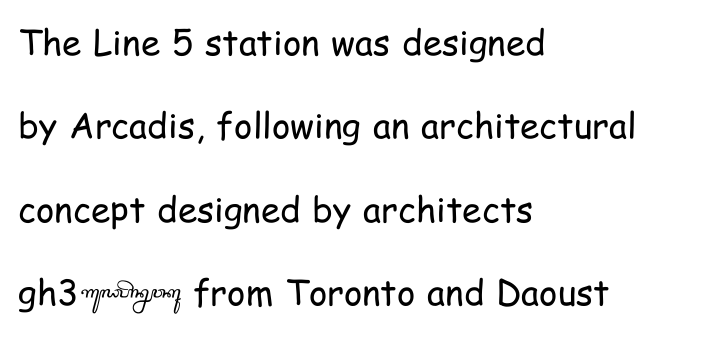
Q: Is the text bold? A: No.
Q: Is the text italic (slanted)? A: No, it is upright.
Q: Is the typeface a serif or a sans-serif typeface? A: Sans-serif.
Q: Is the text underlined? A: No.
Q: How is the paragraph aligned? A: Left-aligned.
Q: Is the spacing between letters normal or unusually wide? A: Normal.
Q: Is the spacing between lines tight, normal or loose? A: Loose.
Q: Width (condensed, normal, or wide)? A: Condensed.
Q: Stroke contrast? A: Low.
Q: x-height? A: Medium.
Q: Monospaced? A: No.
